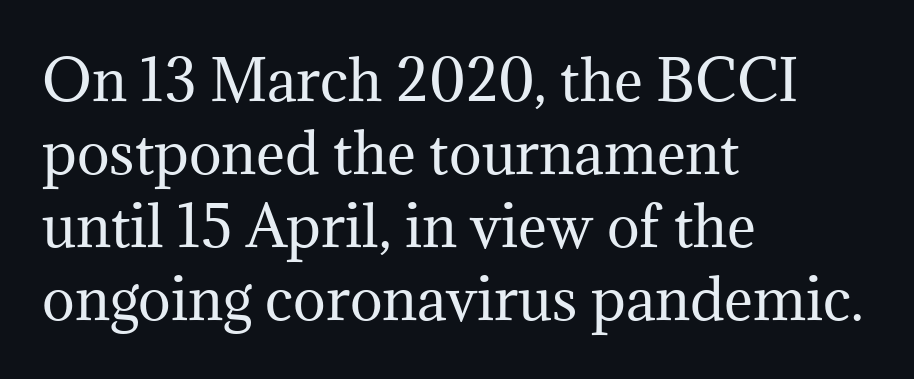
The image shows 55 px regular-weight serif type, upright; set left-aligned, normal line spacing (1.33x), normal letter spacing, not underlined; medium stroke contrast and a medium x-height.
